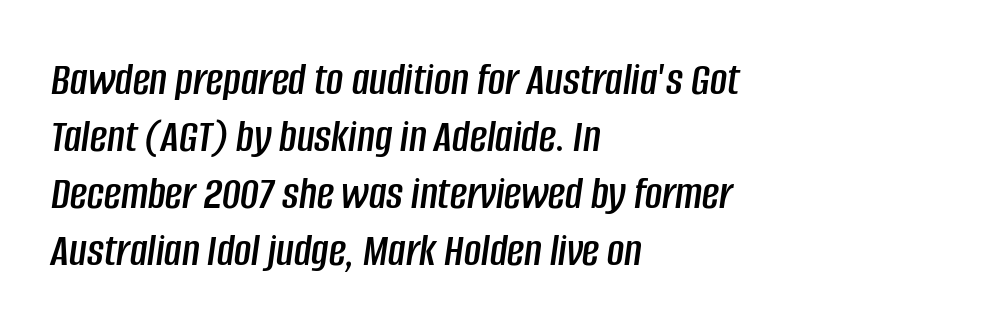
Is this a fixed-width face? No — the glyphs have proportional, varying widths. Notice how the passage keeps a crisp vertical edge on the left only. The area under the type is left untouched. Spacing between characters is what you'd get straight out of the box. The face used here has a pronounced slope to its letters.
